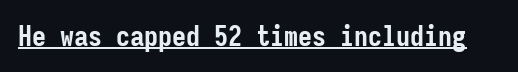
Posture: upright roman. This is sans-serif lettering, the kind often seen on screens and signage. Caption: lettering with a line underneath. Spacing between characters is what you'd get straight out of the box.
